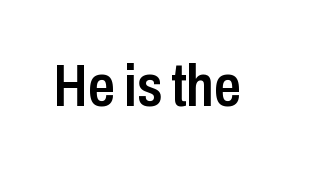
Do the characters align in a grid? No, the font is proportional. The rendering uses a semibold face; strokes are thickened but not to full bold. The string is rendered with underlining switched off. When letters stand straight like this, we call the style roman or upright. Default kerning and tracking; the words read as compact shapes. Classification — sans serif.
